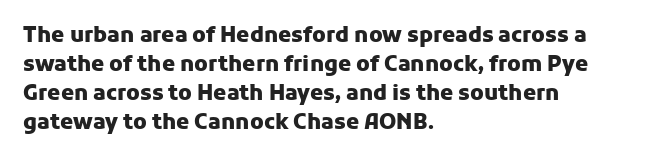
Q: Is the text bold? A: Yes.
Q: Is the text italic (slanted)? A: No, it is upright.
Q: Is the text underlined? A: No.
Q: How is the paragraph aligned? A: Left-aligned.
Q: Is the spacing between letters normal or unusually wide? A: Normal.
Q: Is the spacing between lines tight, normal or loose? A: Normal.
